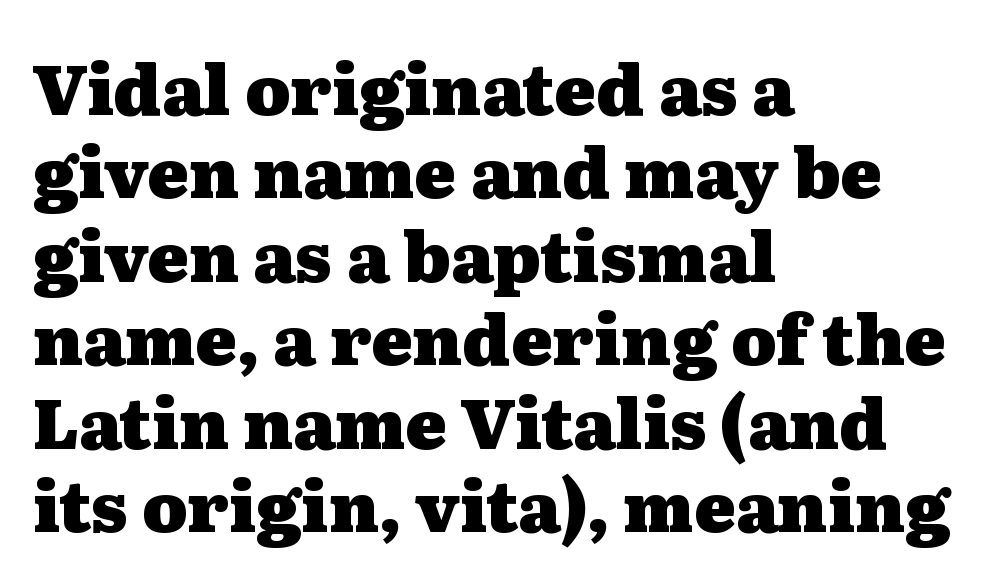
The image shows 69 px heavy, wide serif type, upright; set left-aligned, line spacing 1.21x, normal letter spacing, not underlined; medium stroke contrast and a medium x-height.
